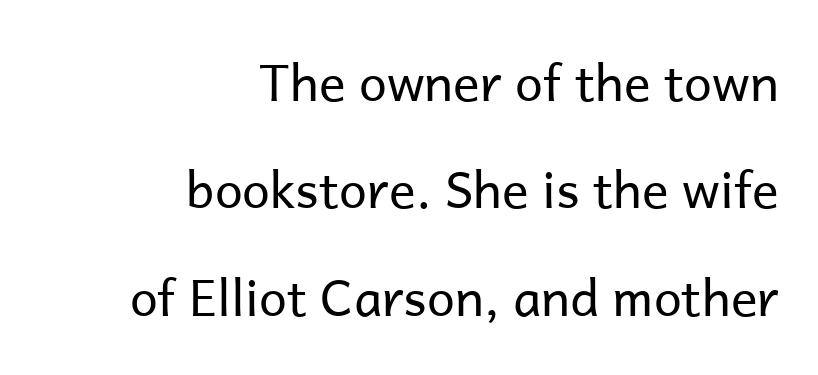
Posture: upright roman. Typeset ragged left — the right edge is the straight one. Beneath every word, the page is bare. No extra tracking has been applied to these lines.
